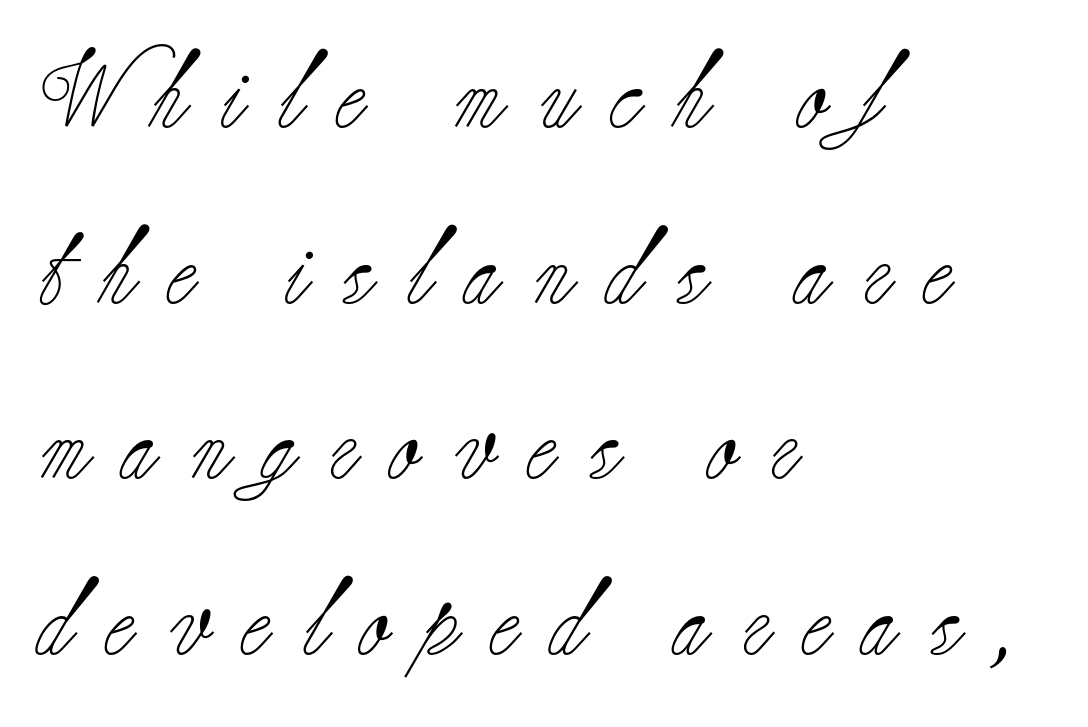
Q: Is the text bold? A: No.
Q: Is the text italic (slanted)? A: Yes.
Q: Is the typeface a serif or a sans-serif typeface? A: Serif.
Q: Is the text underlined? A: No.
Q: How is the paragraph aligned? A: Left-aligned.
Q: Is the spacing between letters normal or unusually wide? A: Unusually wide.
Q: Is the spacing between lines tight, normal or loose? A: Loose.
Q: Width (condensed, normal, or wide)? A: Normal.
Q: Stroke contrast? A: Low.
Q: x-height? A: Small.
Q: Monospaced? A: No.
